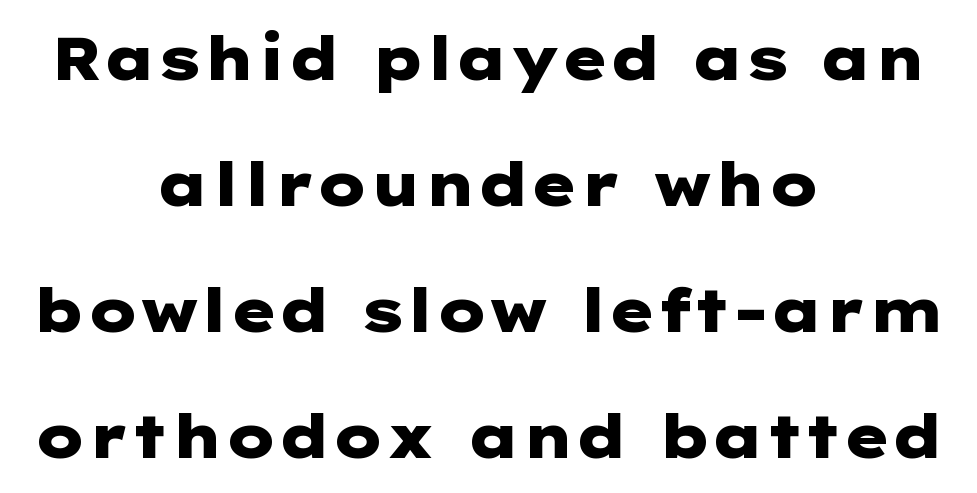
Q: Is the text bold? A: Yes.
Q: Is the text italic (slanted)? A: No, it is upright.
Q: Is the typeface a serif or a sans-serif typeface? A: Sans-serif.
Q: Is the text underlined? A: No.
Q: How is the paragraph aligned? A: Centered.
Q: Is the spacing between letters normal or unusually wide? A: Normal.
Q: Is the spacing between lines tight, normal or loose? A: Loose.
Q: Width (condensed, normal, or wide)? A: Wide.
Q: Stroke contrast? A: Low.
Q: x-height? A: Medium.
